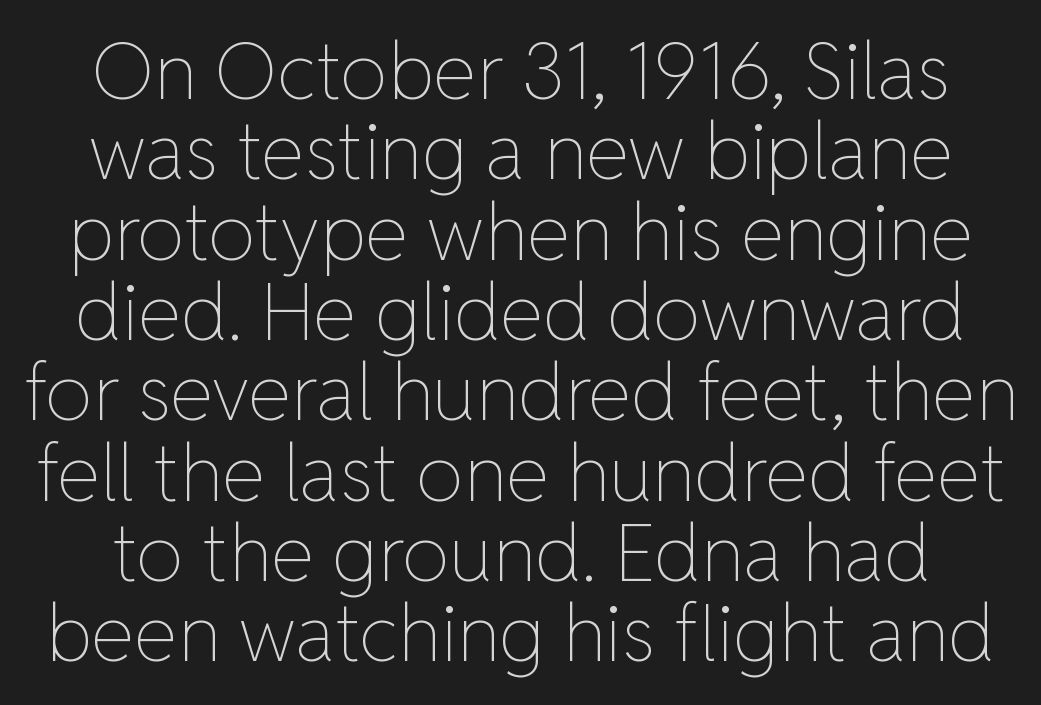
{"italic": "no", "bold": "no", "weight": "thin", "width": "normal", "stroke_contrast": "low", "x_height": "medium", "monospaced": "no", "underline": "no", "line_spacing": "tight", "line_spacing_ratio": 1.03, "letter_spacing": "normal", "letter_spacing_em": 0.0, "glyph_px": 78}
